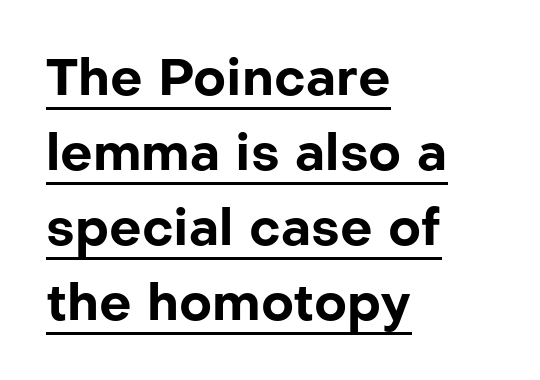
Q: Is the text bold? A: Yes.
Q: Is the text italic (slanted)? A: No, it is upright.
Q: Is the typeface a serif or a sans-serif typeface? A: Sans-serif.
Q: Is the text underlined? A: Yes.
Q: How is the paragraph aligned? A: Left-aligned.
Q: Is the spacing between letters normal or unusually wide? A: Normal.
Q: Is the spacing between lines tight, normal or loose? A: Normal.
Q: Width (condensed, normal, or wide)? A: Normal.
Q: Stroke contrast? A: Low.
Q: x-height? A: Medium.
Q: Monospaced? A: No.
